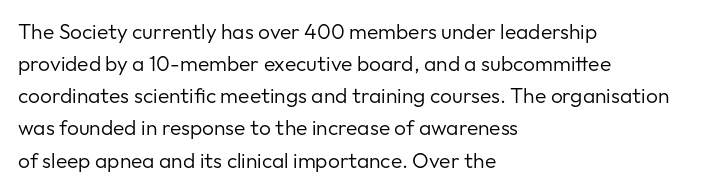
The image shows 21 px text type, upright; set left-aligned, normal line spacing (1.53x), normal letter spacing, not underlined.
